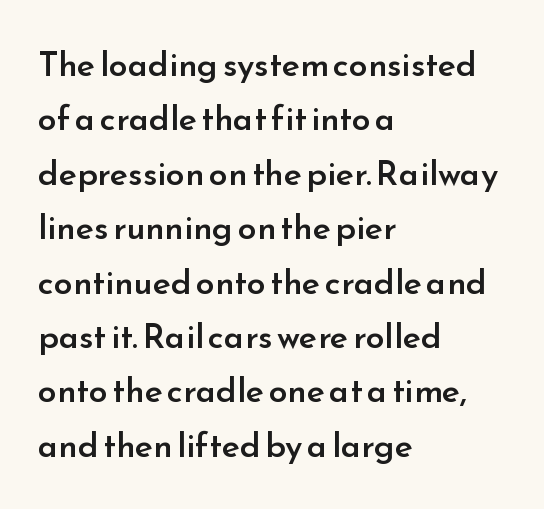
The image shows 34 px semibold sans-serif type, upright; set left-aligned, normal line spacing (1.6x), normal letter spacing, not underlined; low stroke contrast and a small x-height.
